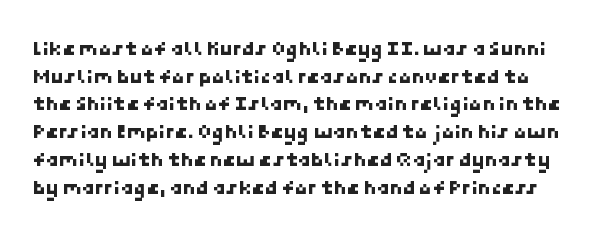
The image shows 21 px text type; set normal line spacing (1.32x), normal letter spacing, not underlined.
